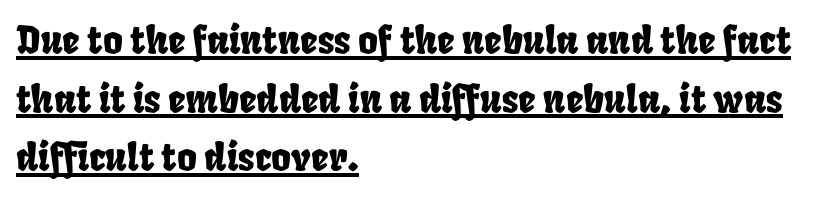
Q: Is the text underlined? A: Yes.
Q: How is the paragraph aligned? A: Left-aligned.
Q: Is the spacing between letters normal or unusually wide? A: Normal.
Q: Is the spacing between lines tight, normal or loose? A: Normal.
Q: Width (condensed, normal, or wide)? A: Condensed.
Q: Stroke contrast? A: Low.
Q: x-height? A: Large.
Q: Monospaced? A: No.
